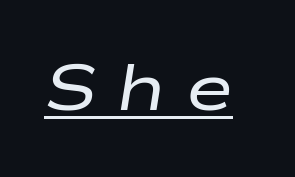
{"italic": "yes", "lean": "right", "slant_degrees": 9, "bold": "no", "weight": "regular", "width": "wide", "stroke_contrast": "low", "x_height": "medium", "monospaced": "no", "underline": "yes", "letter_spacing": "wide", "letter_spacing_em": 0.3, "glyph_px": 65}
